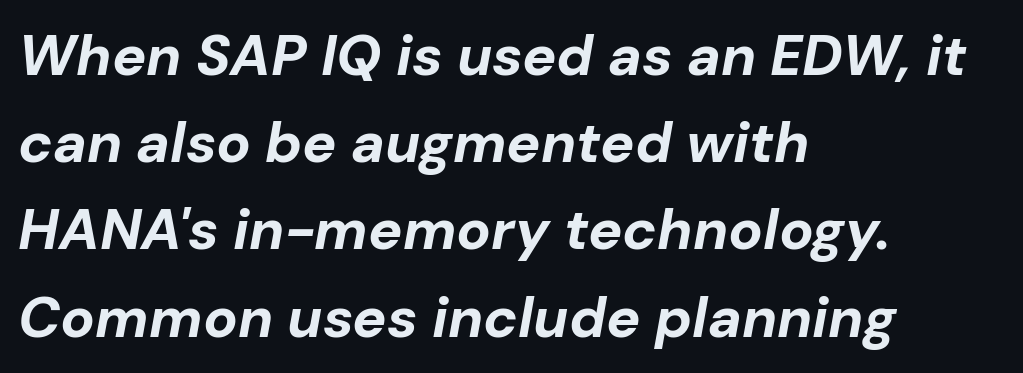
Q: Is the text bold? A: Yes.
Q: Is the text italic (slanted)? A: Yes, it leans right by about 10 degrees.
Q: Is the text underlined? A: No.
Q: How is the paragraph aligned? A: Left-aligned.
Q: Is the spacing between letters normal or unusually wide? A: Normal.
Q: Is the spacing between lines tight, normal or loose? A: Normal.
Q: Width (condensed, normal, or wide)? A: Normal.
Q: Stroke contrast? A: Low.
Q: x-height? A: Medium.
Q: Monospaced? A: No.
